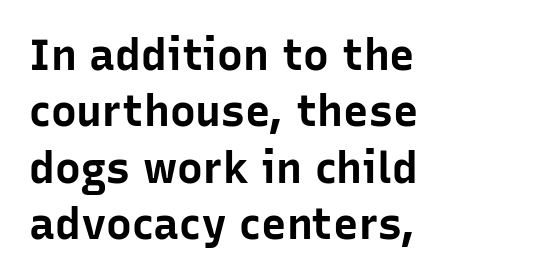
{"serif": "no", "italic": "no", "bold": "yes", "weight": "bold", "width": "normal", "stroke_contrast": "low", "x_height": "medium", "monospaced": "no", "underline": "no", "align": "left", "line_spacing": "normal", "line_spacing_ratio": 1.31, "letter_spacing": "normal", "letter_spacing_em": 0.0, "glyph_px": 43}
